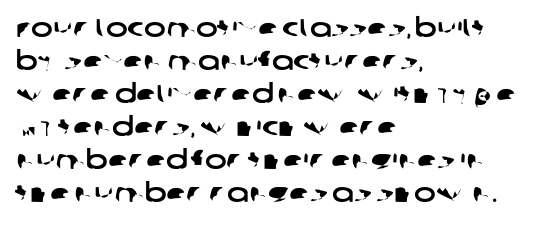
Q: Is the text underlined? A: No.
Q: How is the paragraph aligned? A: Left-aligned.
Q: Is the spacing between letters normal or unusually wide? A: Normal.
Q: Is the spacing between lines tight, normal or loose? A: Normal.
